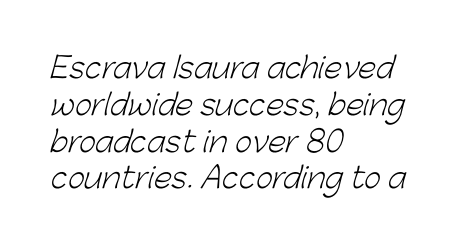
This rendering employs a face without finishing strokes, i.e., a sans-serif. The face used here is proportionally spaced, like ordinary book or web type. Vertically, the passage feels balanced, rows spaced as you'd expect. No chunkiness to these letters — they're not bold.
